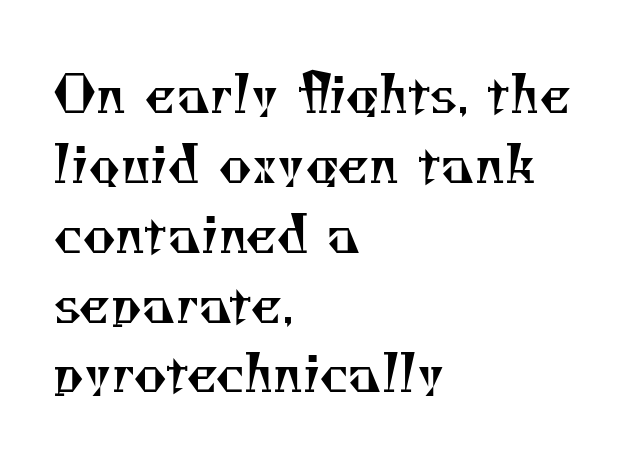
{"serif": "yes", "bold": "no", "weight": "regular", "width": "normal", "stroke_contrast": "medium", "x_height": "small", "monospaced": "no", "underline": "no", "align": "left", "line_spacing": "normal", "line_spacing_ratio": 1.37, "letter_spacing": "normal", "letter_spacing_em": 0.0, "glyph_px": 51}
